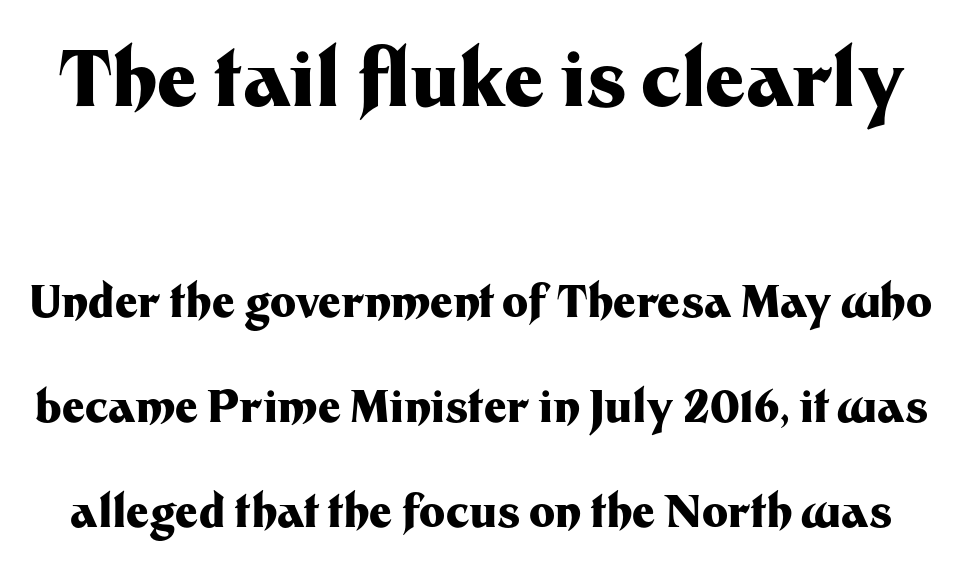
Q: Is the text bold? A: Yes.
Q: Is the text italic (slanted)? A: No, it is upright.
Q: Is the typeface a serif or a sans-serif typeface? A: Sans-serif.
Q: Is the text underlined? A: No.
Q: Is the spacing between letters normal or unusually wide? A: Normal.
Q: Is the spacing between lines tight, normal or loose? A: Loose.
Q: Which block of text is set in a larger size, the first (top) or the second (bottom)? A: The first (top) one.
Q: Width (condensed, normal, or wide)? A: Normal.
Q: Stroke contrast? A: Medium.
Q: x-height? A: Medium.
Q: Monospaced? A: No.
